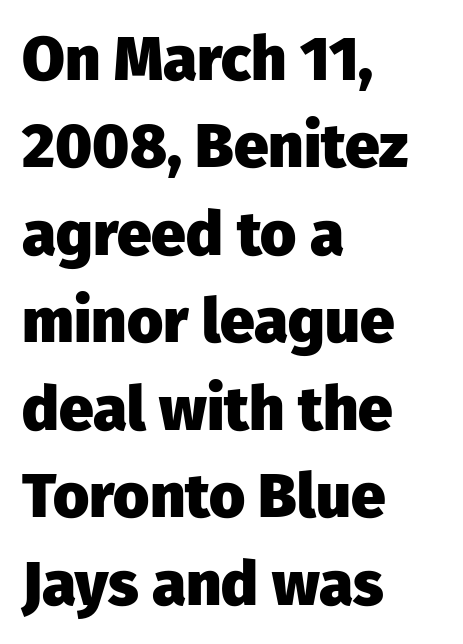
The image shows 62 px heavy sans-serif type, upright; set left-aligned, normal line spacing (1.41x), normal letter spacing, not underlined; low stroke contrast and a medium x-height.
